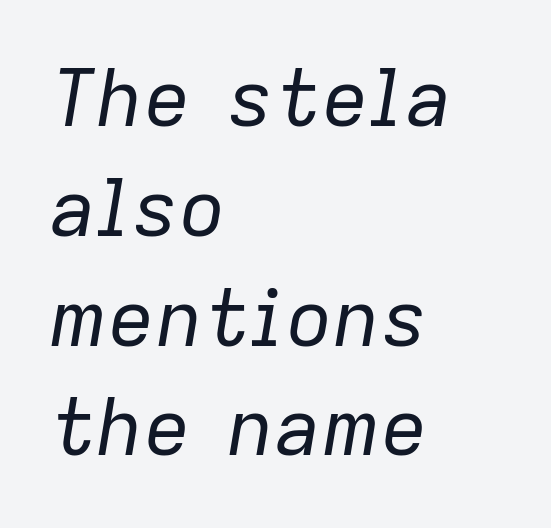
Q: Is the text bold? A: No.
Q: Is the text italic (slanted)? A: Yes, it leans right by about 9 degrees.
Q: Is the text underlined? A: No.
Q: How is the paragraph aligned? A: Left-aligned.
Q: Is the spacing between letters normal or unusually wide? A: Normal.
Q: Is the spacing between lines tight, normal or loose? A: Normal.
Q: Width (condensed, normal, or wide)? A: Normal.
Q: Stroke contrast? A: Low.
Q: x-height? A: Medium.
Q: Monospaced? A: No.
